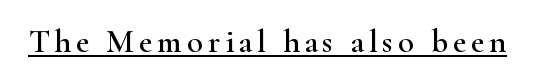
Q: Is the text italic (slanted)? A: No, it is upright.
Q: Is the typeface a serif or a sans-serif typeface? A: Serif.
Q: Is the text underlined? A: Yes.
Q: Width (condensed, normal, or wide)? A: Wide.
Q: Stroke contrast? A: High.
Q: x-height? A: Small.
Q: Monospaced? A: No.
